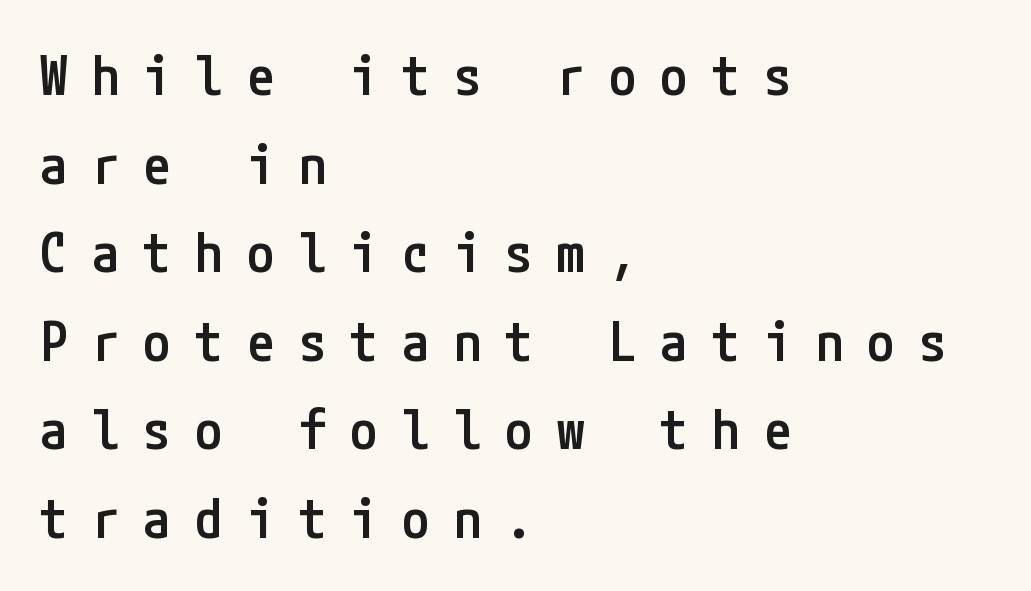
{"serif": "no", "italic": "no", "bold": "semi", "weight": "semibold", "width": "condensed", "stroke_contrast": "low", "x_height": "medium", "underline": "no", "align": "left", "line_spacing": "normal", "line_spacing_ratio": 1.61, "letter_spacing": "wide", "letter_spacing_em": 0.44, "glyph_px": 55}
